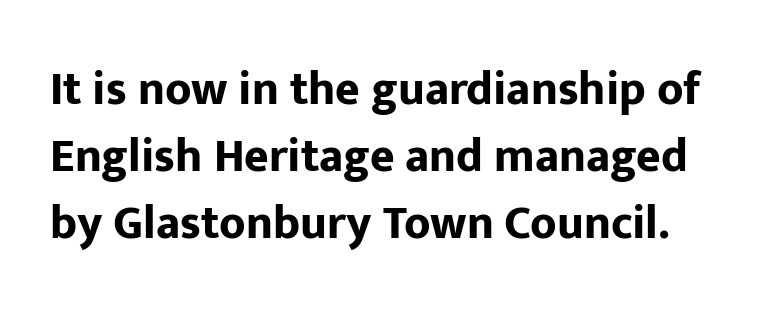
{"serif": "no", "italic": "no", "bold": "yes", "weight": "bold", "width": "normal", "stroke_contrast": "low", "x_height": "medium", "monospaced": "no", "underline": "no", "line_spacing": "normal", "line_spacing_ratio": 1.43, "letter_spacing": "normal", "letter_spacing_em": 0.0, "glyph_px": 47}
